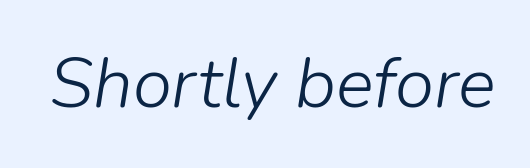
Q: Is the text bold? A: No.
Q: Is the text italic (slanted)? A: Yes, it leans right by about 9 degrees.
Q: Is the text underlined? A: No.
Q: Is the spacing between letters normal or unusually wide? A: Normal.
Q: Width (condensed, normal, or wide)? A: Normal.
Q: Stroke contrast? A: Low.
Q: x-height? A: Medium.
Q: Monospaced? A: No.
